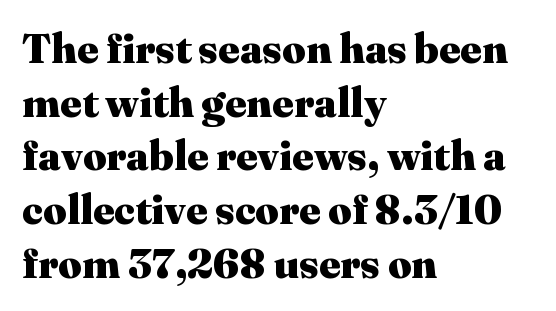
Q: Is the text bold? A: Yes.
Q: Is the text italic (slanted)? A: No, it is upright.
Q: Is the typeface a serif or a sans-serif typeface? A: Serif.
Q: Is the text underlined? A: No.
Q: How is the paragraph aligned? A: Left-aligned.
Q: Is the spacing between letters normal or unusually wide? A: Normal.
Q: Is the spacing between lines tight, normal or loose? A: Normal.
Q: Width (condensed, normal, or wide)? A: Normal.
Q: Stroke contrast? A: Medium.
Q: x-height? A: Medium.
Q: Monospaced? A: No.
